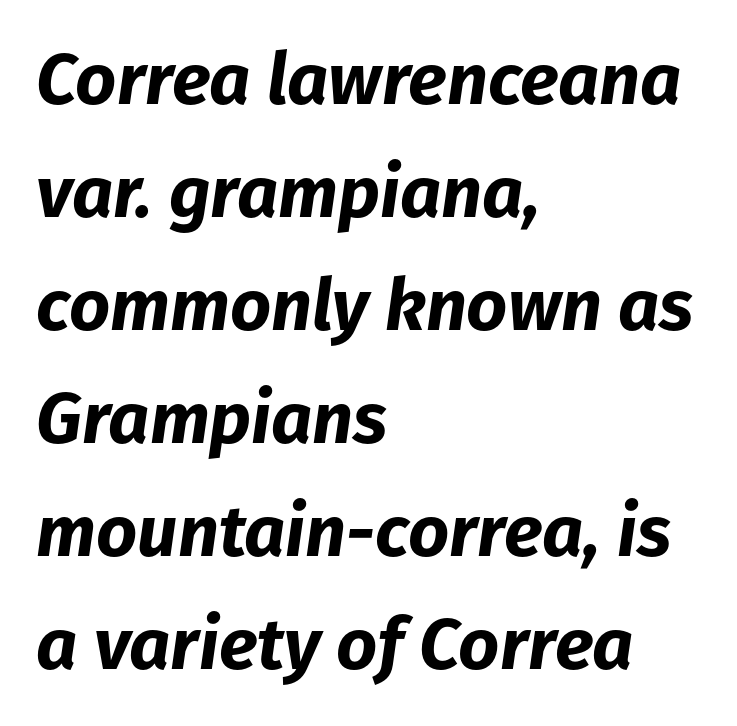
Q: Is the text bold? A: Yes.
Q: Is the text italic (slanted)? A: Yes, it leans right by about 8 degrees.
Q: Is the text underlined? A: No.
Q: How is the paragraph aligned? A: Left-aligned.
Q: Is the spacing between letters normal or unusually wide? A: Normal.
Q: Is the spacing between lines tight, normal or loose? A: Normal.
Q: Width (condensed, normal, or wide)? A: Normal.
Q: Stroke contrast? A: Low.
Q: x-height? A: Medium.
Q: Monospaced? A: No.
